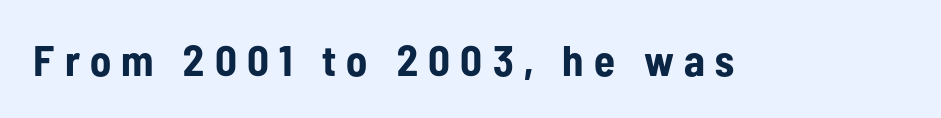
Q: Is the text bold? A: Yes.
Q: Is the text italic (slanted)? A: No, it is upright.
Q: Is the typeface a serif or a sans-serif typeface? A: Sans-serif.
Q: Is the text underlined? A: No.
Q: Is the spacing between letters normal or unusually wide? A: Unusually wide.
Q: Width (condensed, normal, or wide)? A: Condensed.
Q: Stroke contrast? A: Low.
Q: x-height? A: Medium.
Q: Monospaced? A: No.
